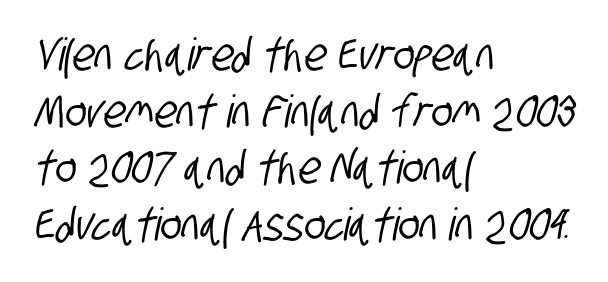
{"serif": "no", "width": "condensed", "stroke_contrast": "low", "x_height": "large", "monospaced": "no", "underline": "no", "align": "left", "line_spacing": "normal", "line_spacing_ratio": 1.26, "letter_spacing": "normal", "letter_spacing_em": 0.0, "glyph_px": 45}
